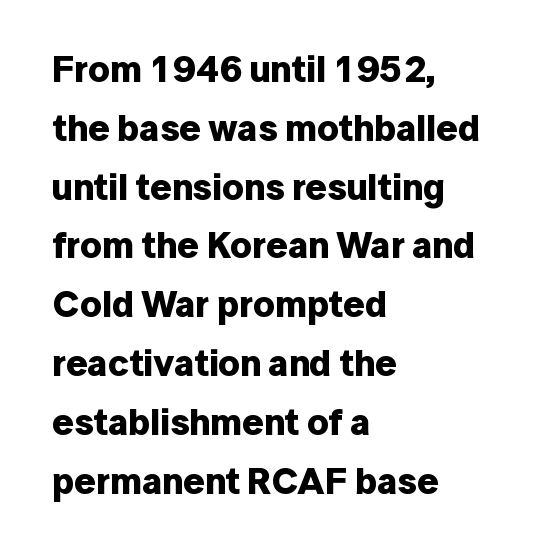
The image shows 37 px bold sans-serif type, upright; set left-aligned, normal line spacing (1.59x), normal letter spacing, not underlined; low stroke contrast and a medium x-height.
